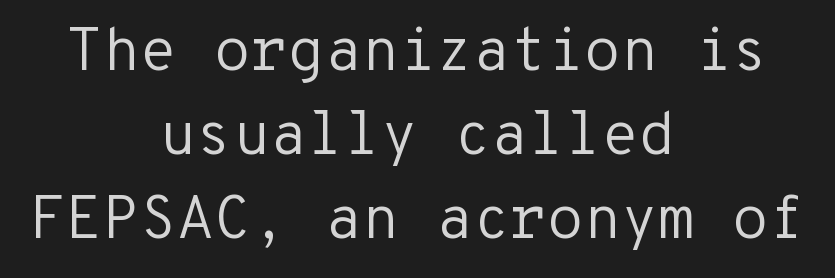
Q: Is the text bold? A: No.
Q: Is the text italic (slanted)? A: No, it is upright.
Q: Is the typeface a serif or a sans-serif typeface? A: Sans-serif.
Q: Is the text underlined? A: No.
Q: How is the paragraph aligned? A: Centered.
Q: Is the spacing between letters normal or unusually wide? A: Normal.
Q: Is the spacing between lines tight, normal or loose? A: Normal.
Q: Width (condensed, normal, or wide)? A: Normal.
Q: Stroke contrast? A: Low.
Q: x-height? A: Medium.
Q: Monospaced? A: Yes.
